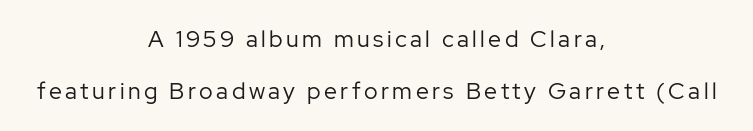
Does the leading feel generous? Absolutely, it's lavish. The space directly below the letters is spotless. The type sits square on the baseline with zero lean. A student would call this center alignment; a typographer would say set centered.
